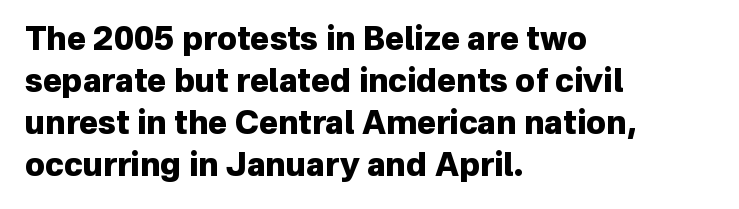
Q: Is the text bold? A: Yes.
Q: Is the text italic (slanted)? A: No, it is upright.
Q: Is the typeface a serif or a sans-serif typeface? A: Sans-serif.
Q: Is the text underlined? A: No.
Q: How is the paragraph aligned? A: Left-aligned.
Q: Is the spacing between letters normal or unusually wide? A: Normal.
Q: Is the spacing between lines tight, normal or loose? A: Normal.
Q: Width (condensed, normal, or wide)? A: Normal.
Q: Stroke contrast? A: Low.
Q: x-height? A: Medium.
Q: Monospaced? A: No.
